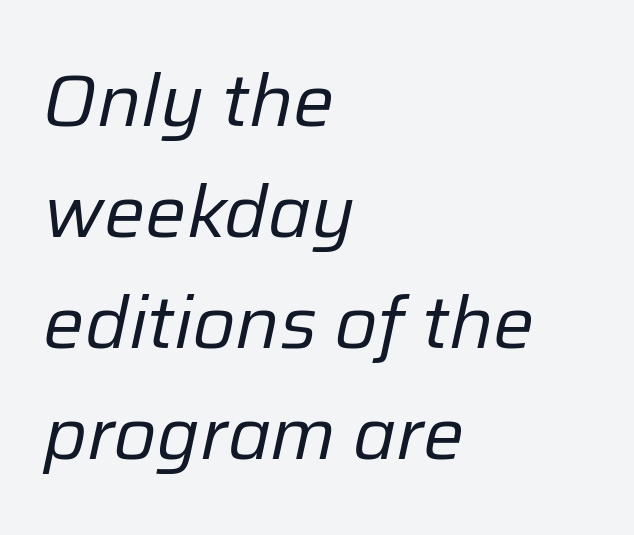
The space between consecutive lines is moderate. Observe the ordinary spacing: letters are neighbours, not strangers. Would a proofreader flag this as italicized? Yes. Ink coverage per letter is moderate at most. These lines are rendered in a variable-pitch font. The specimen omits any rule beneath the text block's lines.
